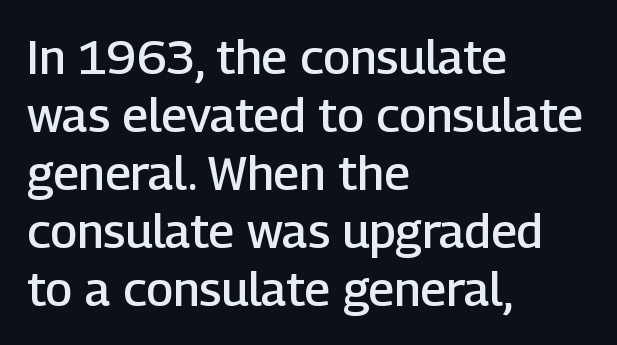
The image shows 48 px semibold sans-serif type, upright; set left-aligned, line spacing 1.21x, normal letter spacing, not underlined; low stroke contrast and a medium x-height.
